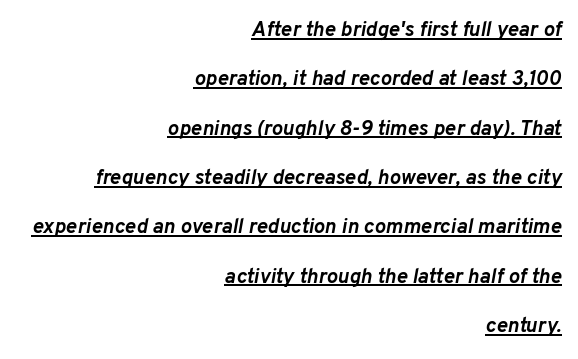
This is underlined copy, the kind a proofreader might mark for attention. The face used here is rendered with its standard letterfit. Tall strokes in this sample are angled rather than plumb. The space between consecutive lines is lavish. The letters are bold, with thick, heavy strokes. Layout note: lines flush right.
